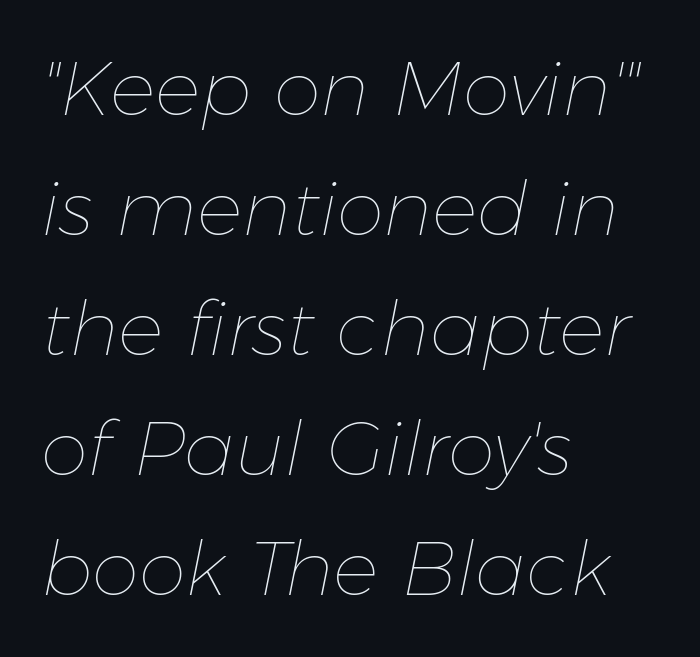
{"italic": "yes", "lean": "right", "slant_degrees": 11, "bold": "no", "weight": "thin", "width": "normal", "stroke_contrast": "low", "x_height": "medium", "monospaced": "no", "underline": "no", "align": "left", "line_spacing": "normal", "line_spacing_ratio": 1.58, "letter_spacing": "normal", "letter_spacing_em": 0.0, "glyph_px": 76}
